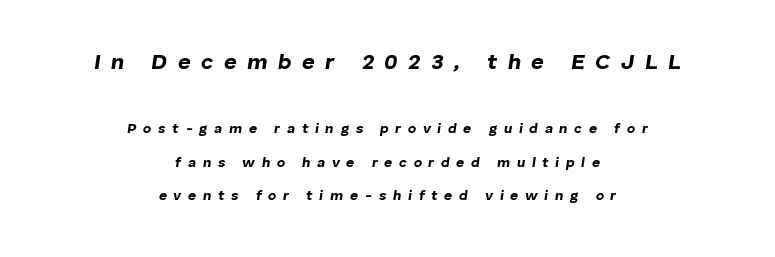
{"italic": "yes", "lean": "right", "slant_degrees": 8, "bold": "yes", "underline": "no", "align": "center", "line_spacing": "loose", "line_spacing_ratio": 2.39, "letter_spacing": "wide", "letter_spacing_em": 0.48, "larger_block": "first", "size_ratio": 1.57, "glyph_px": 22}
